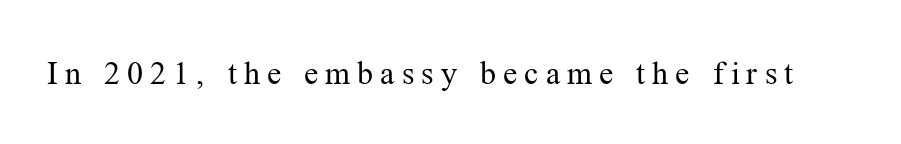
Q: Is the text bold? A: No.
Q: Is the text italic (slanted)? A: No, it is upright.
Q: Is the typeface a serif or a sans-serif typeface? A: Serif.
Q: Is the text underlined? A: No.
Q: Is the spacing between letters normal or unusually wide? A: Unusually wide.
Q: Width (condensed, normal, or wide)? A: Normal.
Q: Stroke contrast? A: Medium.
Q: x-height? A: Medium.
Q: Monospaced? A: No.
